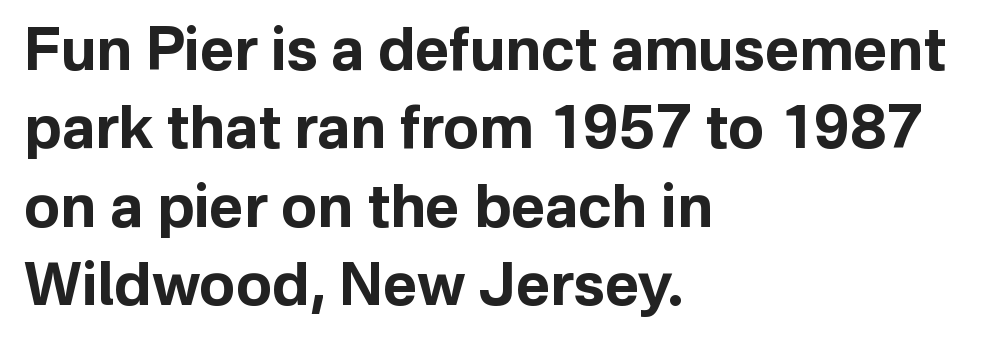
Honestly, there is no underline to notice here at all. Visually the block forms a straight wall on the left and a jagged coastline on the right. The typeface chosen for these lines omits serifs. The rows are spaced the way most documents space them. A typesetter would mark this as roman, not italic. Character widths vary here, with narrow letters taking less room than wide ones.
